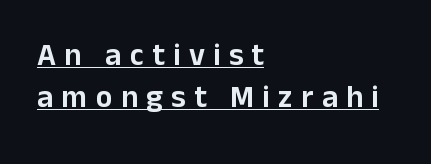
{"serif": "no", "italic": "no", "width": "normal", "stroke_contrast": "low", "x_height": "medium", "monospaced": "no", "underline": "yes", "align": "left", "line_spacing": "normal", "line_spacing_ratio": 1.36, "letter_spacing": "wide", "letter_spacing_em": 0.27, "glyph_px": 31}
